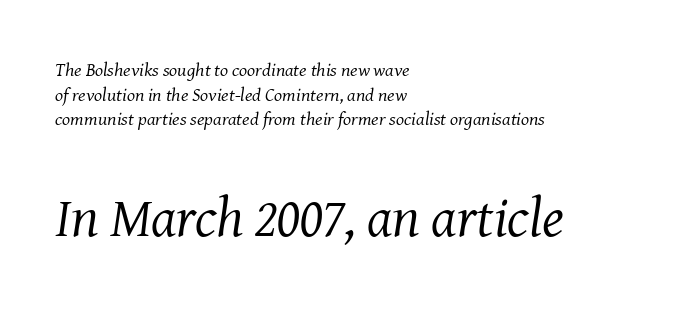
{"serif": "yes", "italic": "yes", "lean": "right", "slant_degrees": 8, "bold": "no", "weight": "regular", "width": "normal", "stroke_contrast": "medium", "x_height": "medium", "monospaced": "no", "underline": "no", "align": "left", "line_spacing": "normal", "line_spacing_ratio": 1.3, "letter_spacing": "normal", "letter_spacing_em": 0.0, "larger_block": "second", "size_ratio": 2.95, "glyph_px": 56}
